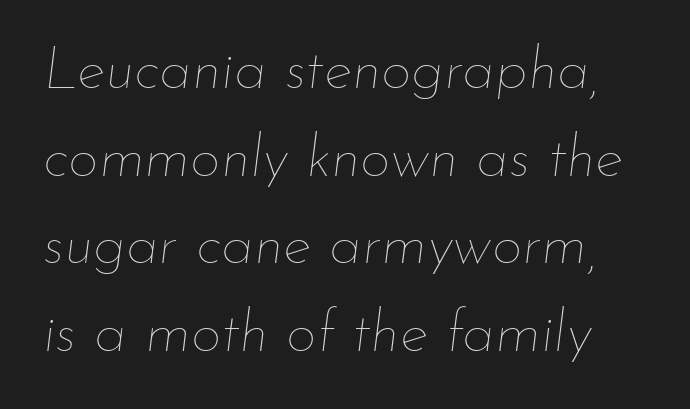
The image shows 60 px thin type, italic (leaning right); set normal line spacing (1.46x), normal letter spacing, not underlined; low stroke contrast and a small x-height.
